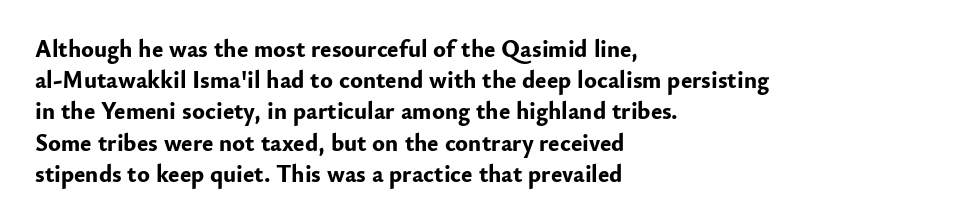
Every letter is thick-stroked: bold, no question. Line starts are locked; line ends wander. What's the leading like? Ordinary, nothing unusual. Glance below the letters and you will spot only blank space.
